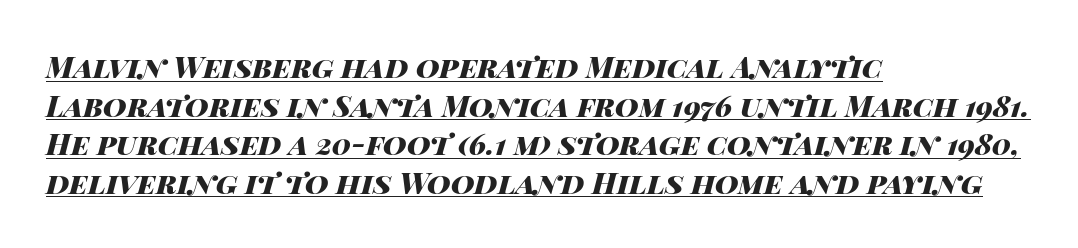
{"italic": "yes", "lean": "right", "slant_degrees": 14, "bold": "yes", "weight": "heavy", "width": "wide", "stroke_contrast": "high", "x_height": "large", "monospaced": "no", "underline": "yes", "align": "left", "line_spacing": "normal", "line_spacing_ratio": 1.33, "letter_spacing": "normal", "letter_spacing_em": 0.0, "glyph_px": 29}
